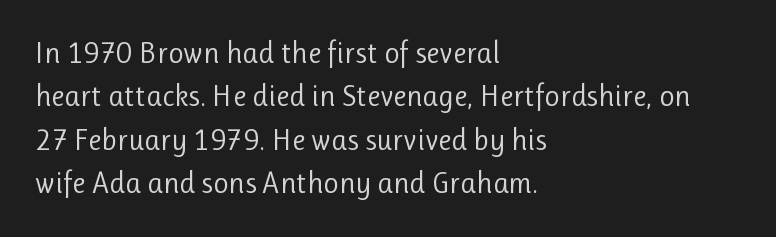
The image shows 30 px regular-weight sans-serif type, upright; set left-aligned, normal line spacing (1.45x), normal letter spacing, not underlined; low stroke contrast and a medium x-height.
